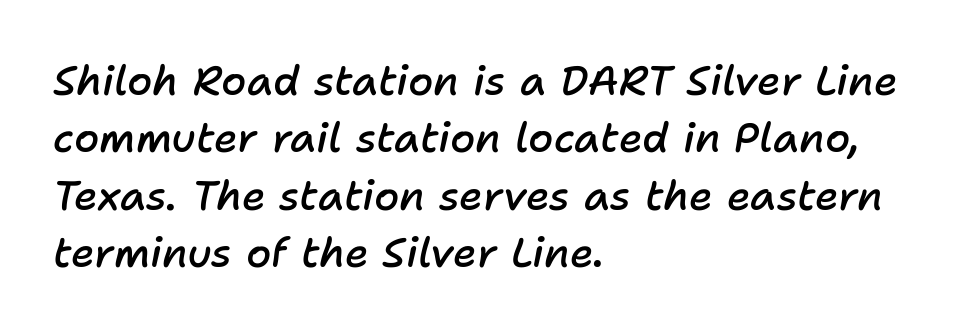
The image shows 41 px semibold type, italic (leaning right); set left-aligned, normal line spacing (1.4x), normal letter spacing, not underlined; low stroke contrast and a medium x-height.
